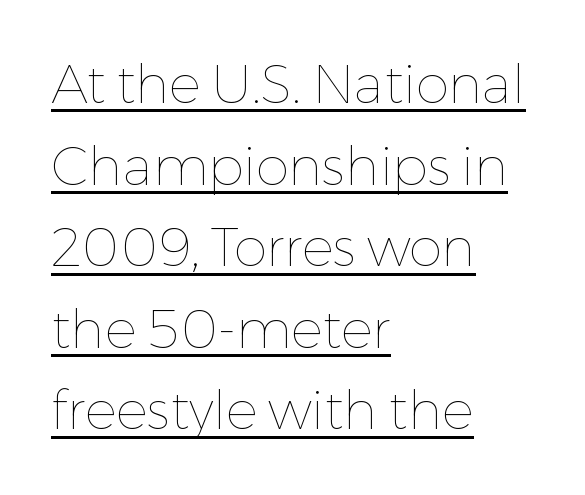
The letters advance in unequal steps, a hallmark of proportional type. The passage shown is underscored from start to finish. The rendering uses a moderate line-height, typical for paragraphs. Between one letter and the next there's only the usual sliver of space. Characters remain perfectly vertical along every line.
